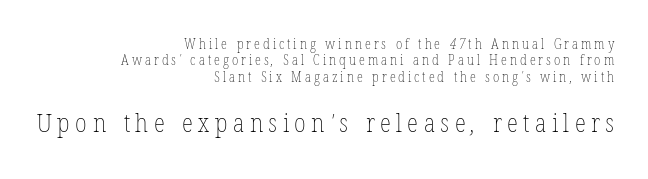
{"bold": "no", "underline": "no", "align": "right", "line_spacing_ratio": 1.17, "letter_spacing": "wide", "letter_spacing_em": 0.21, "larger_block": "second", "size_ratio": 1.86, "glyph_px": 26}
